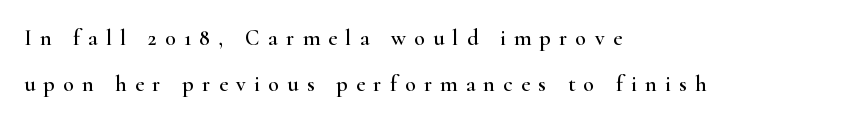
Q: Is the text italic (slanted)? A: No, it is upright.
Q: Is the text underlined? A: No.
Q: How is the paragraph aligned? A: Left-aligned.
Q: Is the spacing between letters normal or unusually wide? A: Unusually wide.
Q: Is the spacing between lines tight, normal or loose? A: Loose.
